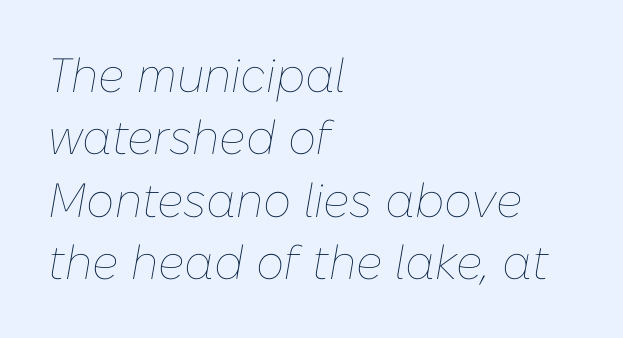
{"italic": "yes", "lean": "right", "slant_degrees": 10, "bold": "no", "weight": "thin", "width": "normal", "stroke_contrast": "low", "x_height": "medium", "monospaced": "no", "underline": "no", "align": "left", "line_spacing": "normal", "line_spacing_ratio": 1.3, "letter_spacing": "normal", "letter_spacing_em": 0.0, "glyph_px": 48}
